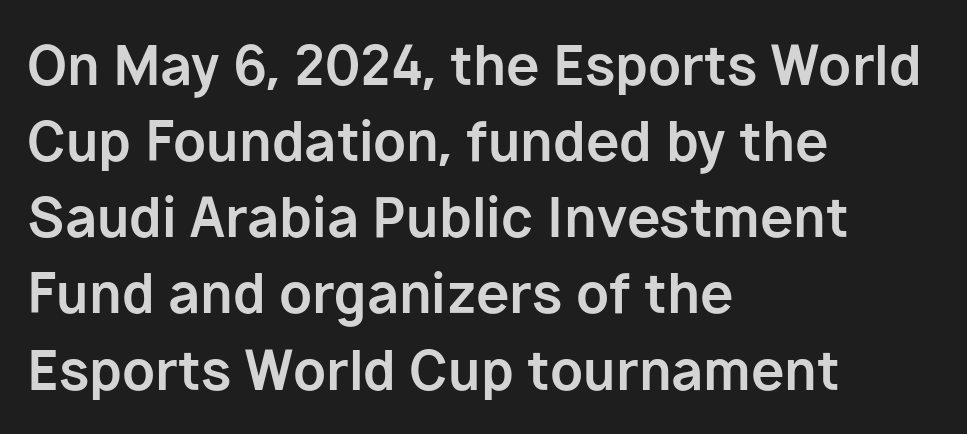
The image shows 54 px bold sans-serif type, upright; set left-aligned, normal line spacing (1.41x), normal letter spacing, not underlined; low stroke contrast and a medium x-height.
